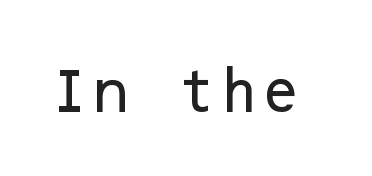
The image shows 49 px sans-serif type, upright; set normal letter spacing, not underlined; low stroke contrast and a medium x-height.
